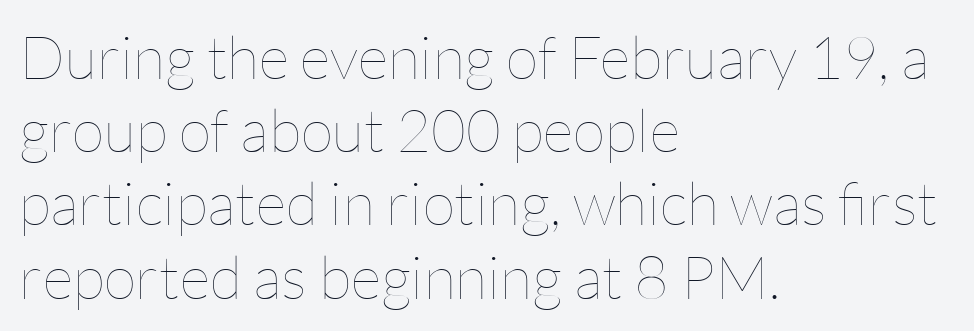
Q: Is the text bold? A: No.
Q: Is the text italic (slanted)? A: No, it is upright.
Q: Is the text underlined? A: No.
Q: How is the paragraph aligned? A: Left-aligned.
Q: Is the spacing between letters normal or unusually wide? A: Normal.
Q: Width (condensed, normal, or wide)? A: Normal.
Q: Stroke contrast? A: Low.
Q: x-height? A: Medium.
Q: Monospaced? A: No.
